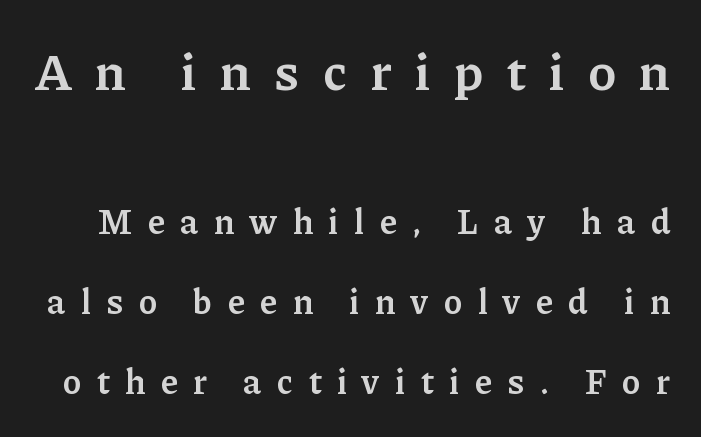
The image shows 53 px semibold serif type, upright; set loose line spacing (2.29x), unusually wide letter spacing (+0.45 em), not underlined; the first (top) block is 1.51x larger; low stroke contrast and a medium x-height.
